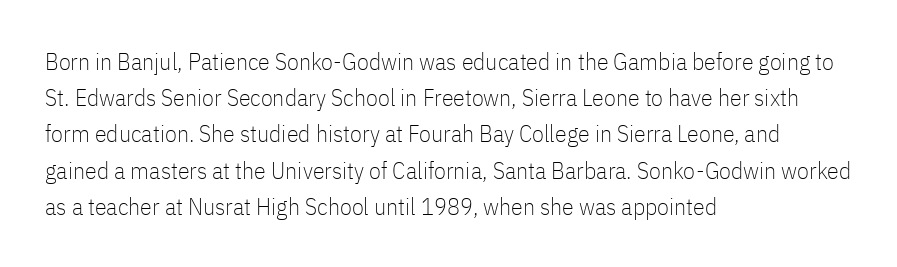
Default kerning and tracking; the words read as compact shapes. Tall strokes in this sample are plumb rather than angled. This rendering uses left alignment, leaving the right contour irregular. Students, observe: this is what conventionally led text looks like. Each stroke keeps to a modest, everyday thickness or less. Honestly, there is no underline to notice here at all.
